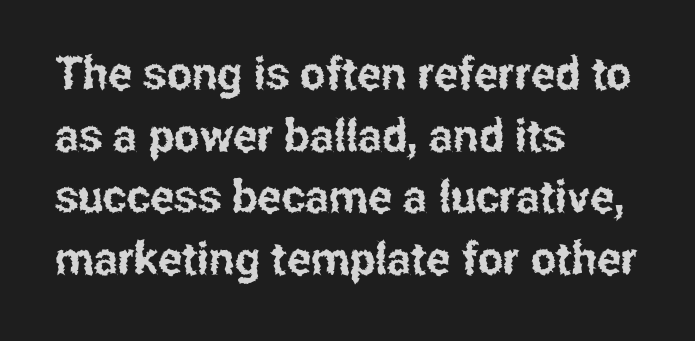
Q: Is the text italic (slanted)? A: No, it is upright.
Q: Is the typeface a serif or a sans-serif typeface? A: Sans-serif.
Q: Is the text underlined? A: No.
Q: How is the paragraph aligned? A: Left-aligned.
Q: Is the spacing between letters normal or unusually wide? A: Normal.
Q: Is the spacing between lines tight, normal or loose? A: Normal.
Q: Width (condensed, normal, or wide)? A: Condensed.
Q: Stroke contrast? A: Low.
Q: x-height? A: Medium.
Q: Monospaced? A: No.
